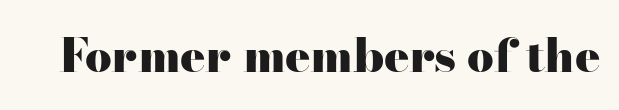
The image shows 47 px heavy, wide serif type, upright; set normal letter spacing, not underlined; high stroke contrast and a small x-height.
